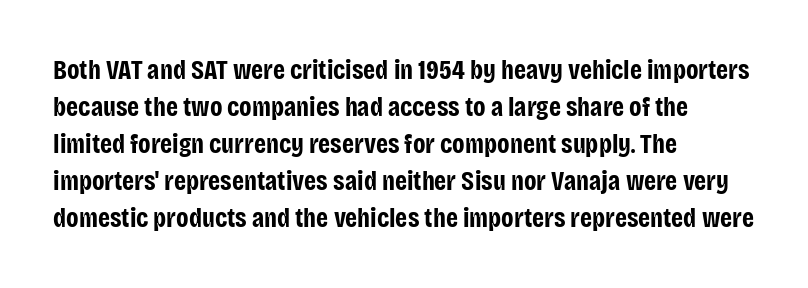
Q: Is the text bold? A: Yes.
Q: Is the text italic (slanted)? A: No, it is upright.
Q: Is the text underlined? A: No.
Q: How is the paragraph aligned? A: Left-aligned.
Q: Is the spacing between letters normal or unusually wide? A: Normal.
Q: Is the spacing between lines tight, normal or loose? A: Normal.
